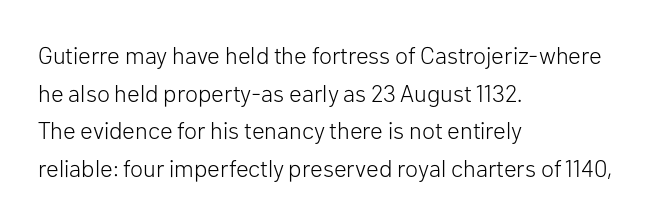
The image shows 24 px text type, upright; set left-aligned, normal line spacing (1.57x), normal letter spacing, not underlined.
